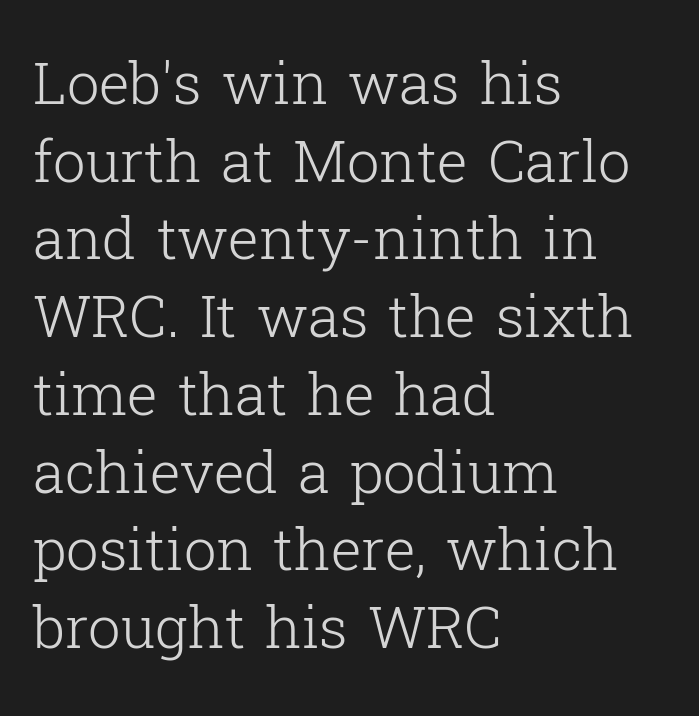
The image shows 58 px light serif type, upright; set left-aligned, normal line spacing (1.34x), normal letter spacing, not underlined; low stroke contrast and a medium x-height.
